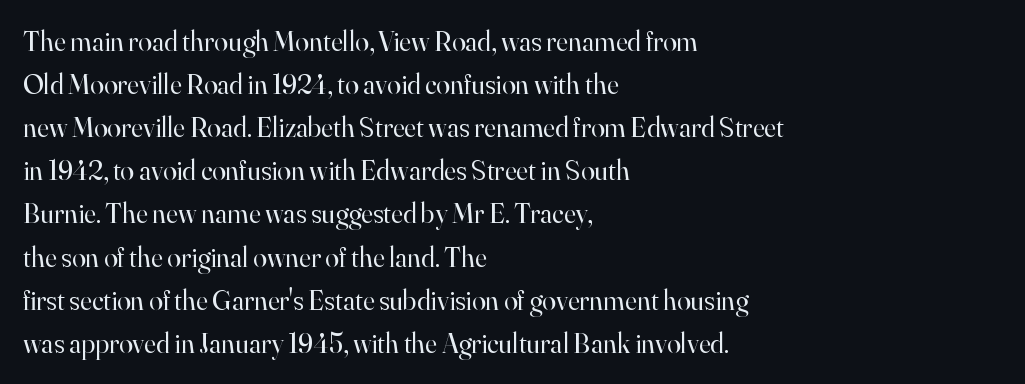
{"serif": "yes", "italic": "no", "bold": "no", "weight": "regular", "width": "normal", "stroke_contrast": "high", "x_height": "small", "monospaced": "no", "underline": "no", "align": "left", "line_spacing": "normal", "line_spacing_ratio": 1.54, "letter_spacing": "normal", "letter_spacing_em": 0.0, "glyph_px": 28}
